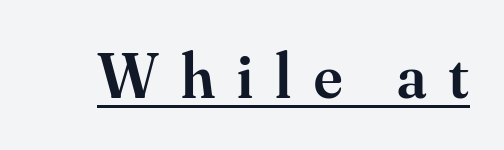
The image shows 64 px semibold serif type, upright; set unusually wide letter spacing (+0.35 em), underlined; medium stroke contrast and a small x-height.
